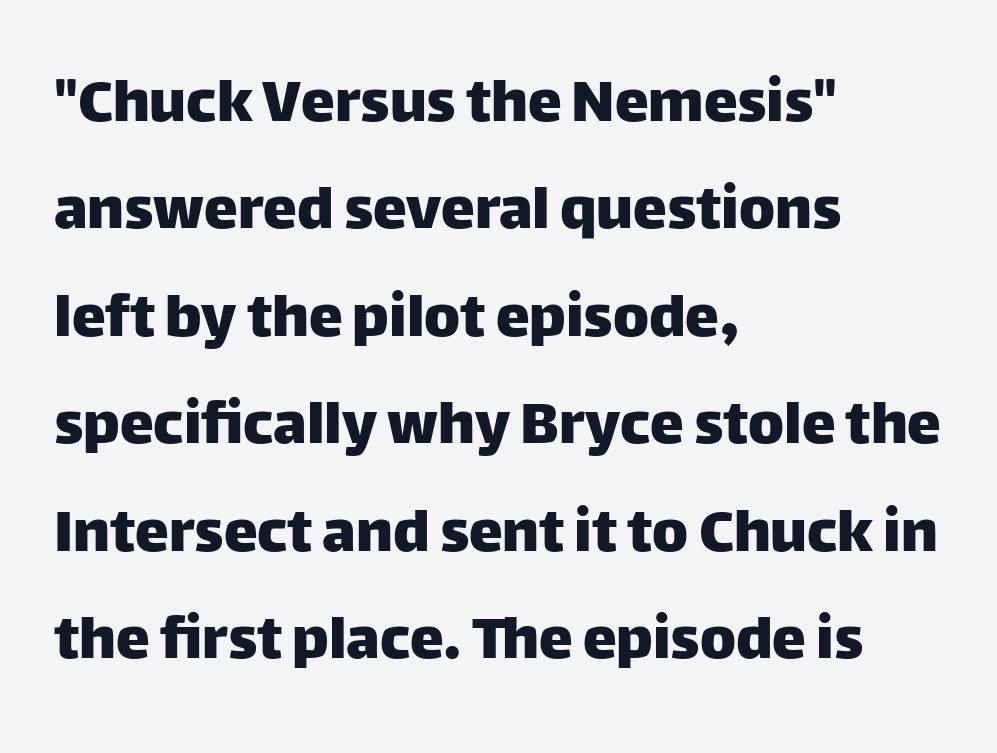
The image shows 68 px sans-serif type, upright; set left-aligned, normal line spacing (1.58x), normal letter spacing, not underlined; low stroke contrast and a large x-height.
